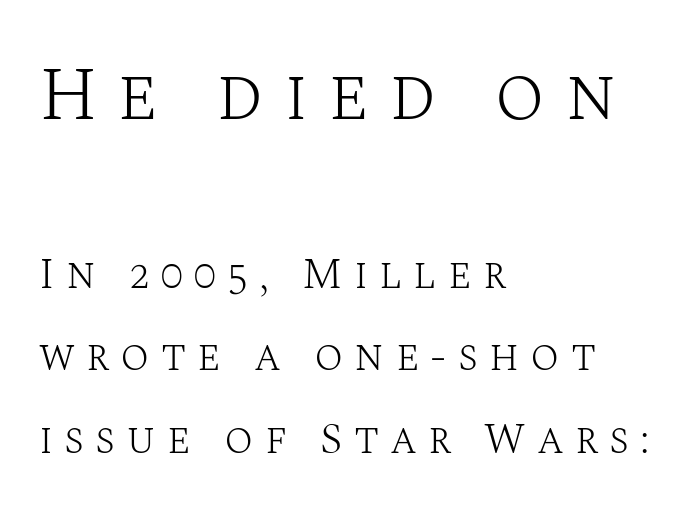
The image shows 75 px light serif type, upright; set left-aligned, loose line spacing (1.91x), unusually wide letter spacing (+0.26 em), not underlined; the first (top) block is 1.74x larger; medium stroke contrast and a large x-height.
